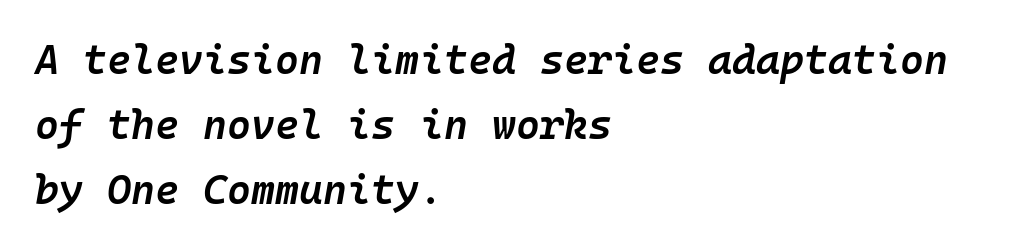
{"italic": "yes", "lean": "right", "slant_degrees": 10, "bold": "semi", "weight": "semibold", "width": "normal", "stroke_contrast": "low", "x_height": "medium", "monospaced": "yes", "underline": "no", "align": "left", "line_spacing": "normal", "line_spacing_ratio": 1.59, "letter_spacing": "normal", "letter_spacing_em": 0.0, "glyph_px": 41}
